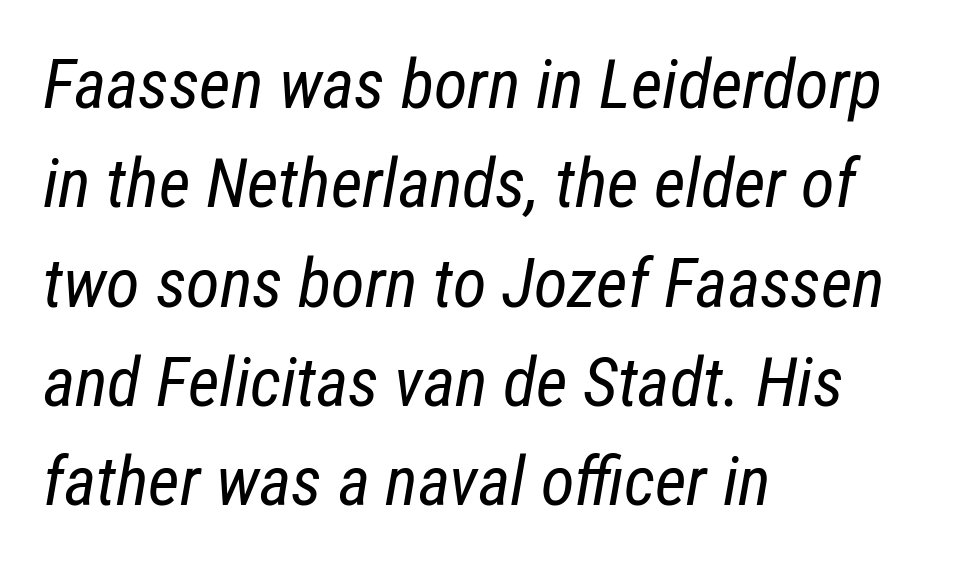
Q: Is the text bold? A: No.
Q: Is the text italic (slanted)? A: Yes, it leans right by about 12 degrees.
Q: Is the text underlined? A: No.
Q: How is the paragraph aligned? A: Left-aligned.
Q: Is the spacing between letters normal or unusually wide? A: Normal.
Q: Is the spacing between lines tight, normal or loose? A: Normal.
Q: Width (condensed, normal, or wide)? A: Condensed.
Q: Stroke contrast? A: Low.
Q: x-height? A: Medium.
Q: Monospaced? A: No.
